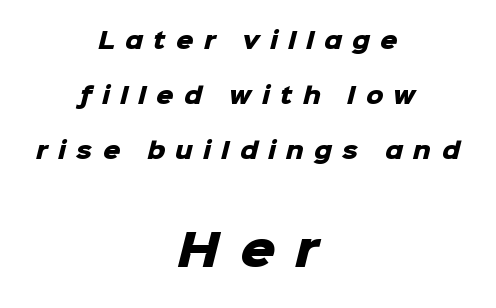
Plain, unruled lines of type. This sample uses expanded letter spacing, leaving extra air between glyphs. Both edges are ragged and mirror each other, which tells us the setting is centered. The typeface chosen for these lines omits serifs.
